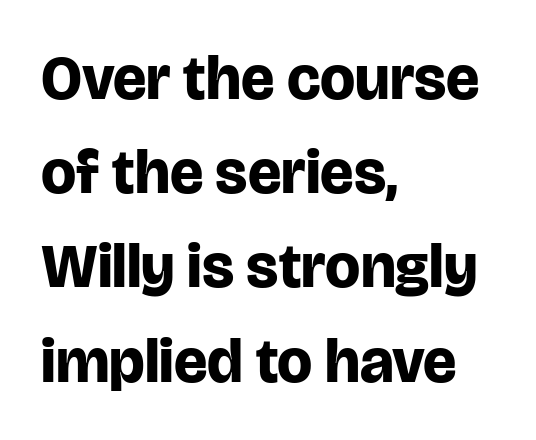
The image shows 62 px bold sans-serif type, upright; set left-aligned, normal line spacing (1.52x), normal letter spacing, not underlined; low stroke contrast and a large x-height.
